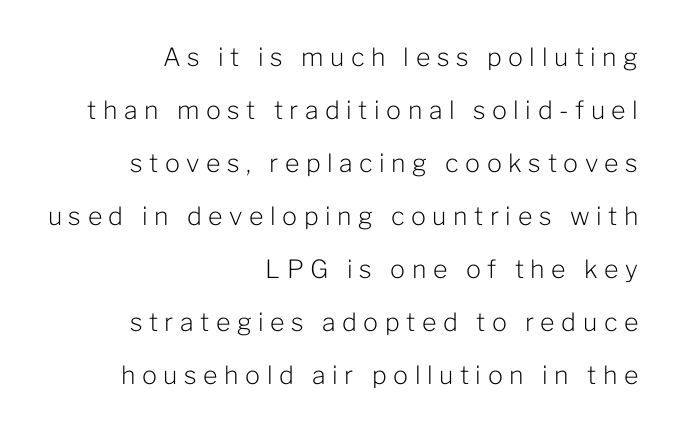
The face used here is rendered with a markedly widened letterfit. Italic: no, the glyphs are upright roman. Summary of weight: not heavy and not bold. The paragraph has a hard right edge and a soft left edge. The space between consecutive lines is lavish.
